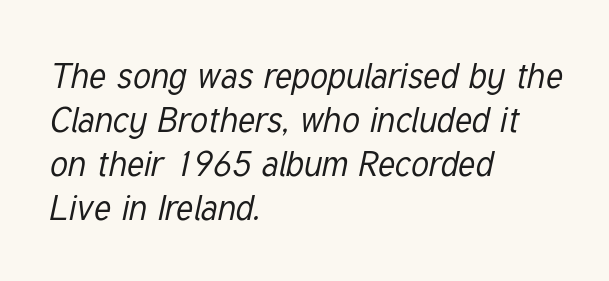
The image shows 35 px regular-weight, condensed type, italic (leaning right); set left-aligned, normal line spacing (1.26x), normal letter spacing, not underlined; low stroke contrast and a medium x-height.
